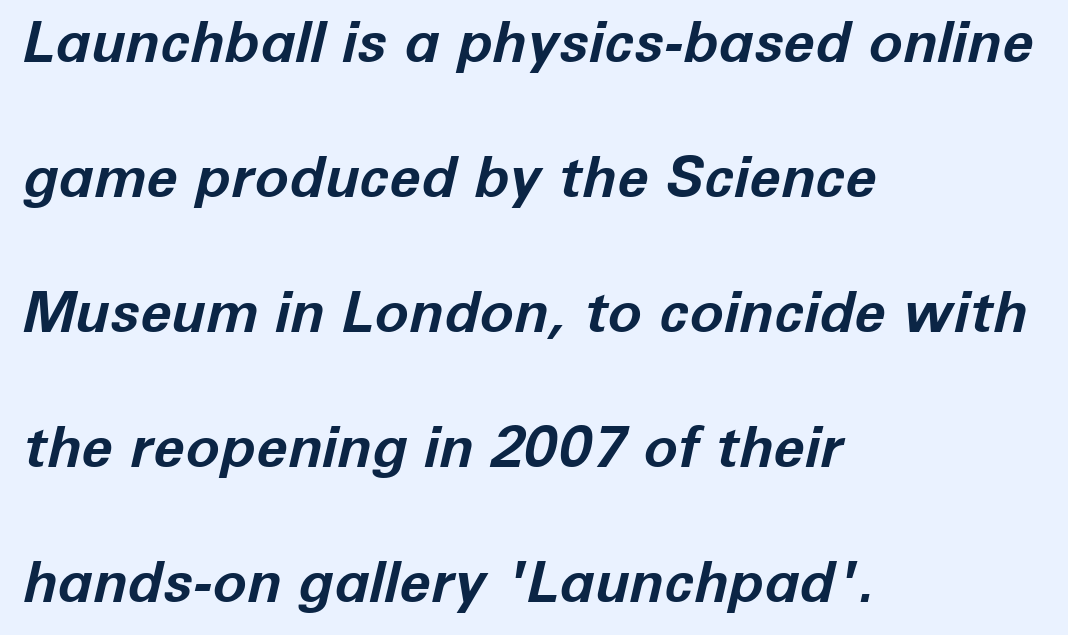
The image shows 57 px bold type, italic (leaning right); set left-aligned, loose line spacing (2.37x), normal letter spacing, not underlined; low stroke contrast and a medium x-height.
